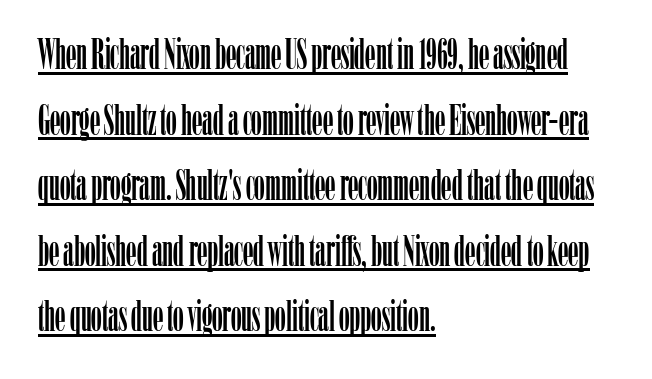
Rendered with straight, roman letterforms. Varying glyph widths throughout — classic text-font behaviour. Notice how descenders clear the ascenders below comfortably — that's standard leading. You can tell from the footed stems that serif type was used. Nothing unusual about the tracking: characters are spaced as the font intends. Typeset ragged right — the left edge is the straight one.
